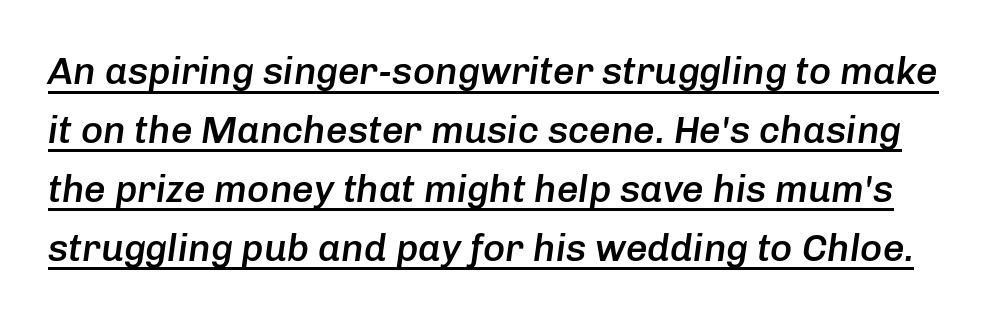
{"italic": "yes", "lean": "right", "slant_degrees": 8, "bold": "semi", "weight": "semibold", "width": "normal", "stroke_contrast": "low", "x_height": "medium", "monospaced": "no", "underline": "yes", "line_spacing": "normal", "line_spacing_ratio": 1.55, "letter_spacing": "normal", "letter_spacing_em": 0.0, "glyph_px": 38}
